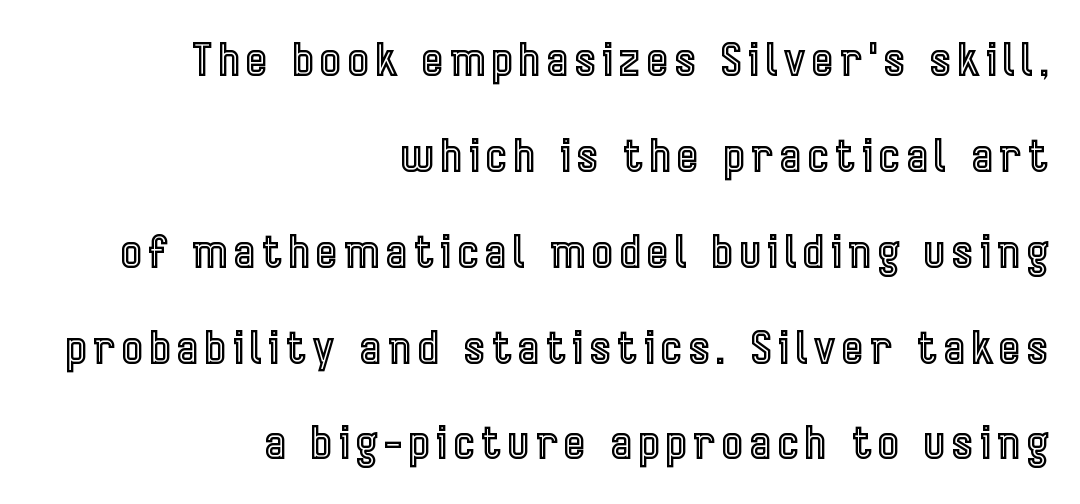
{"italic": "no", "width": "condensed", "x_height": "medium", "monospaced": "no", "underline": "no", "align": "right", "line_spacing": "loose", "line_spacing_ratio": 2.13, "glyph_px": 45}
